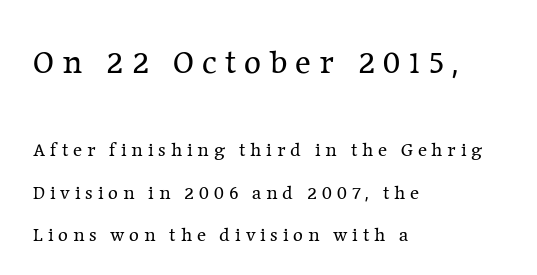
Q: Is the text bold? A: No.
Q: Is the text italic (slanted)? A: No, it is upright.
Q: Is the typeface a serif or a sans-serif typeface? A: Serif.
Q: Is the text underlined? A: No.
Q: How is the paragraph aligned? A: Left-aligned.
Q: Is the spacing between letters normal or unusually wide? A: Unusually wide.
Q: Is the spacing between lines tight, normal or loose? A: Loose.
Q: Which block of text is set in a larger size, the first (top) or the second (bottom)? A: The first (top) one.
Q: Width (condensed, normal, or wide)? A: Normal.
Q: Stroke contrast? A: Low.
Q: x-height? A: Medium.
Q: Monospaced? A: No.
